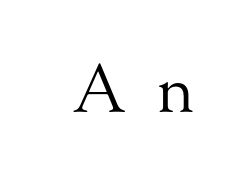
Q: Is the text bold? A: No.
Q: Is the text italic (slanted)? A: No, it is upright.
Q: Is the typeface a serif or a sans-serif typeface? A: Serif.
Q: Is the text underlined? A: No.
Q: Is the spacing between letters normal or unusually wide? A: Unusually wide.
Q: Width (condensed, normal, or wide)? A: Normal.
Q: Stroke contrast? A: Medium.
Q: x-height? A: Small.
Q: Monospaced? A: No.
